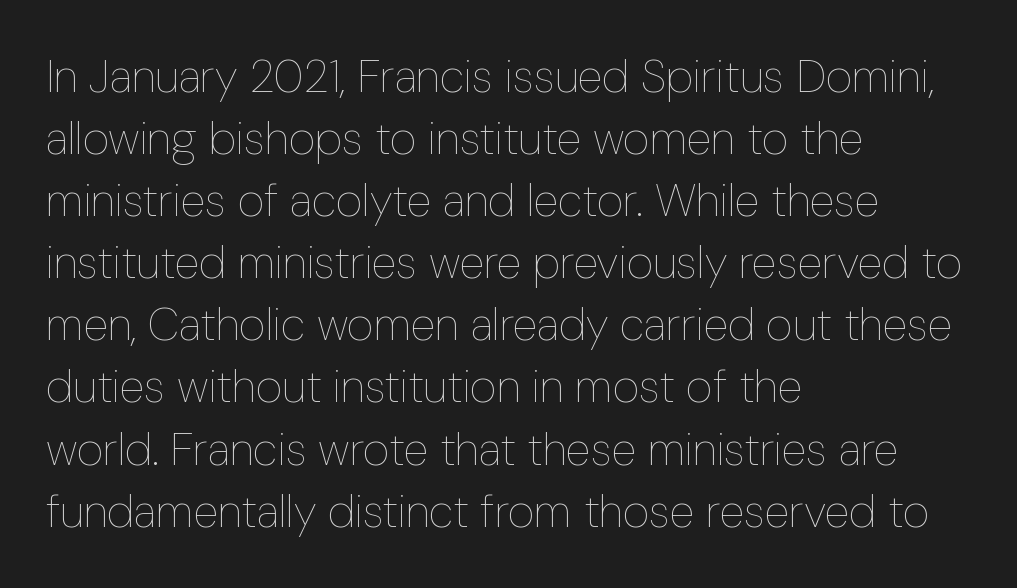
Italic? Not at all — the glyphs are vertical. Compared with typical paragraphs, the rows here are spaced about the same. In CSS terms this would be text-align: left. Do the characters align in a grid? No, the font is proportional. Plain, unruled lines of type. Bold? No — there's no thickening of the strokes.
